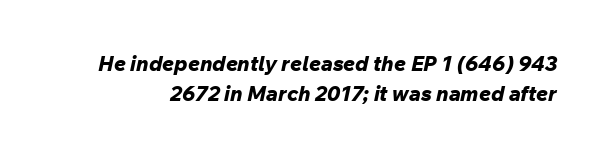
The image shows 21 px bold type, italic (leaning right); set normal line spacing (1.41x), normal letter spacing, not underlined.
